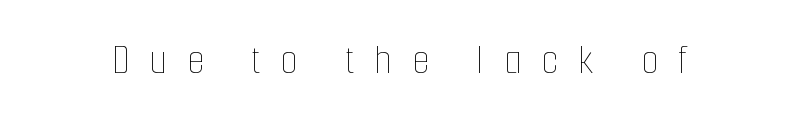
Q: Is the text bold? A: No.
Q: Is the text italic (slanted)? A: No, it is upright.
Q: Is the text underlined? A: No.
Q: Is the spacing between letters normal or unusually wide? A: Unusually wide.
Q: Width (condensed, normal, or wide)? A: Condensed.
Q: Stroke contrast? A: Low.
Q: x-height? A: Medium.
Q: Monospaced? A: No.
